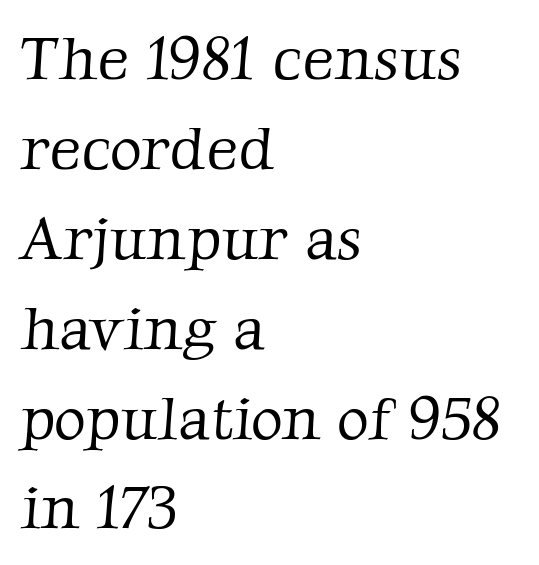
The image shows 62 px light serif type; set left-aligned, normal line spacing (1.45x), normal letter spacing, not underlined; low stroke contrast and a medium x-height.
